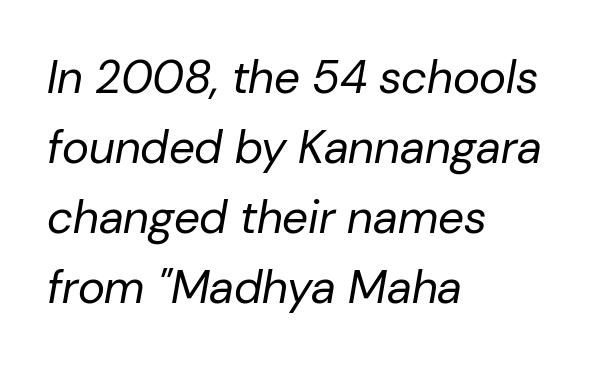
The image shows 46 px regular-weight type, italic (leaning right); set left-aligned, normal line spacing (1.52x), normal letter spacing, not underlined; low stroke contrast and a medium x-height.
